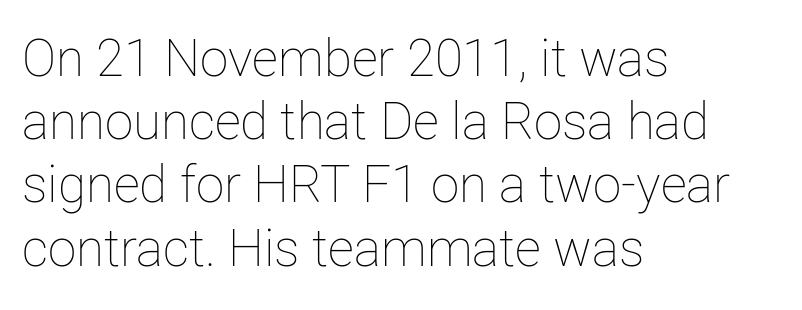
The image shows 51 px thin type, upright; set left-aligned, line spacing 1.24x, normal letter spacing, not underlined; low stroke contrast and a medium x-height.
